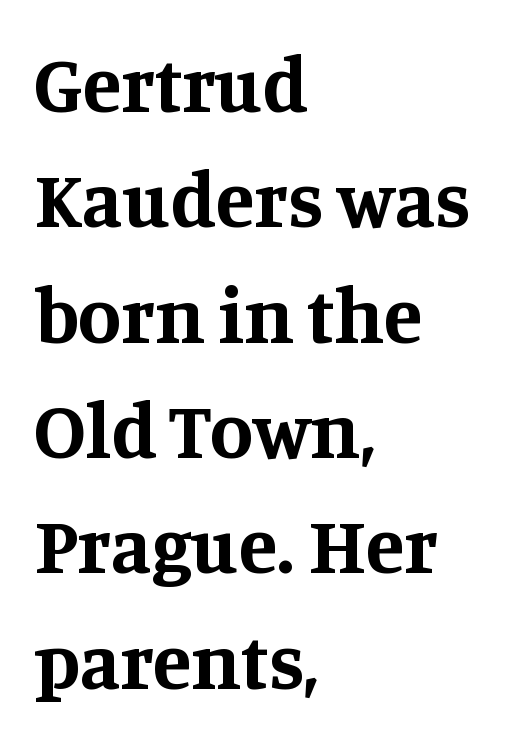
Each row of text sits above clean, open space. The setting favours the left margin, as ordinary paragraphs usually do. Looks like regular typesetting: each glyph gets only the width it needs. Look at the stroke-to-counter ratio: heavy, a bold. This rendering leaves character spacing at its baseline value.
